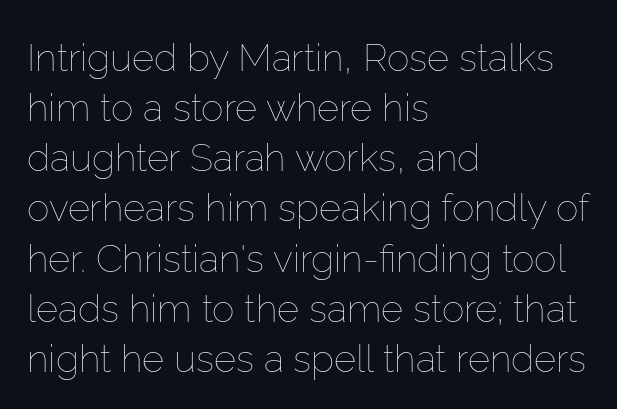
The image shows 38 px thin type, upright; set left-aligned, normal line spacing (1.32x), normal letter spacing, not underlined; low stroke contrast and a medium x-height.
